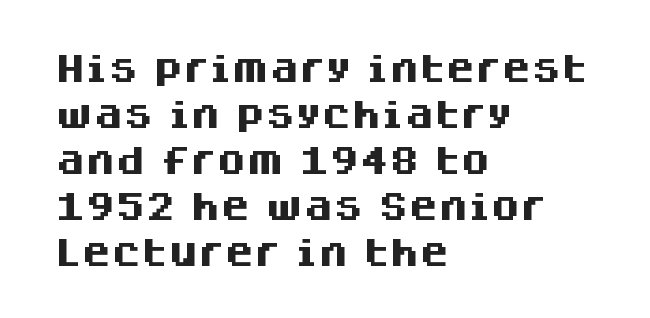
Q: Is the text bold? A: Yes.
Q: Is the text italic (slanted)? A: No, it is upright.
Q: Is the typeface a serif or a sans-serif typeface? A: Sans-serif.
Q: Is the text underlined? A: No.
Q: How is the paragraph aligned? A: Left-aligned.
Q: Is the spacing between letters normal or unusually wide? A: Normal.
Q: Is the spacing between lines tight, normal or loose? A: Normal.
Q: Width (condensed, normal, or wide)? A: Normal.
Q: Stroke contrast? A: Medium.
Q: x-height? A: Large.
Q: Monospaced? A: No.
